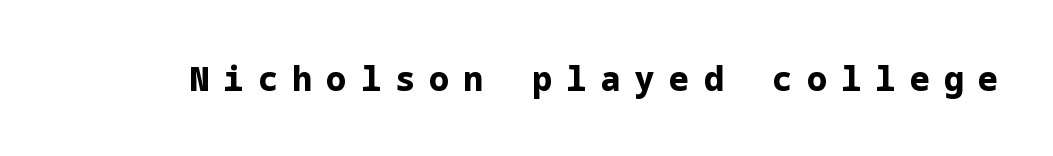
{"serif": "no", "italic": "no", "bold": "yes", "weight": "bold", "width": "normal", "stroke_contrast": "low", "x_height": "medium", "underline": "no", "letter_spacing": "wide", "letter_spacing_em": 0.44, "glyph_px": 33}
